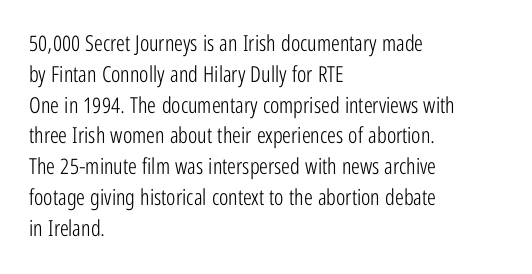
Summary of vertical rhythm: regular, with standard interline spacing. Short note: letters normally spaced. The font's upright variant was chosen for this text. Casual observation: everything's shoved over to the left.
